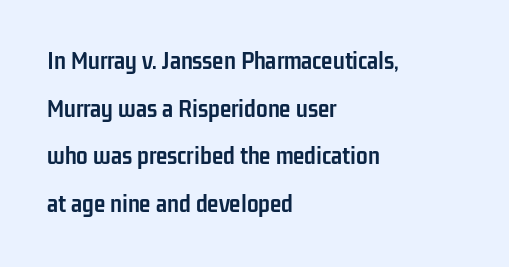
Nope, not italic — everything's standing straight. Tracking value appears to be zero — textbook default spacing. Rule under the text: the space is simply empty. The rendering anchors every line to the left-hand side. Pretty heavy lettering here — definitely bold.
